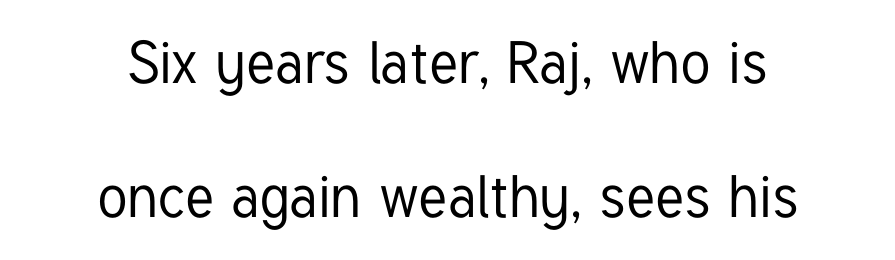
The face used here is a sans, in the tradition of grotesques and geometrics. Only glyphs here, with clear space below each row. Leading is clearly above the norm, producing a sparse column. In terms of posture, this sample is upright. Inter-character spacing is left at the font's built-in metrics. Here the designer chose a conventional face with non-uniform glyph widths.
